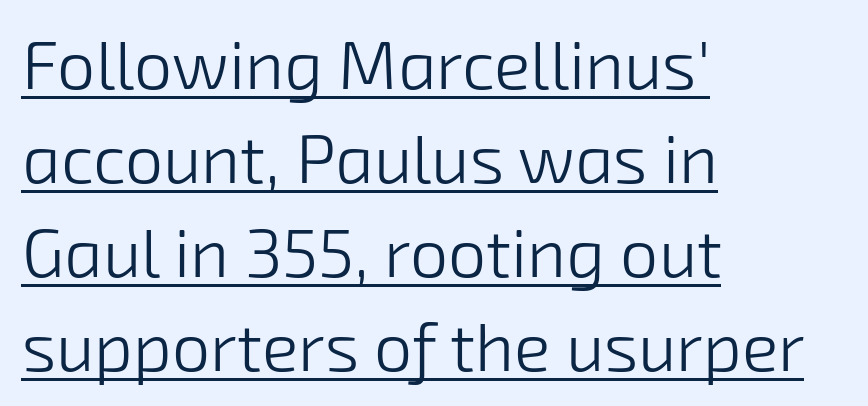
{"serif": "no", "bold": "no", "weight": "light", "width": "normal", "stroke_contrast": "low", "x_height": "medium", "monospaced": "no", "underline": "yes", "align": "left", "line_spacing": "normal", "line_spacing_ratio": 1.38, "letter_spacing": "normal", "letter_spacing_em": 0.0, "glyph_px": 68}
